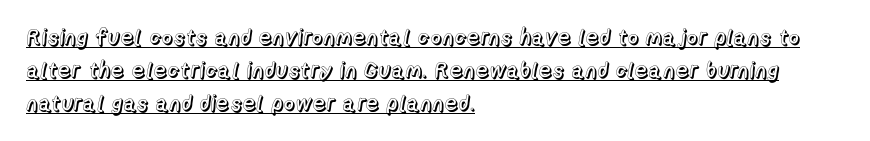
There is no visible air inserted between adjacent glyphs. One glance says typical: line gaps are just what's usual. A typographer would call this underscored text.
